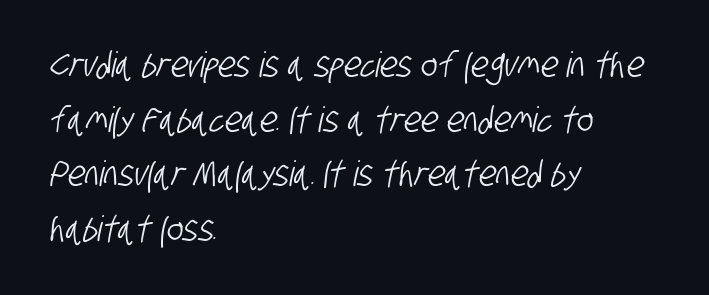
{"serif": "no", "width": "condensed", "stroke_contrast": "low", "x_height": "large", "monospaced": "no", "underline": "no", "align": "left", "line_spacing": "normal", "line_spacing_ratio": 1.56, "letter_spacing": "normal", "letter_spacing_em": 0.0, "glyph_px": 35}
